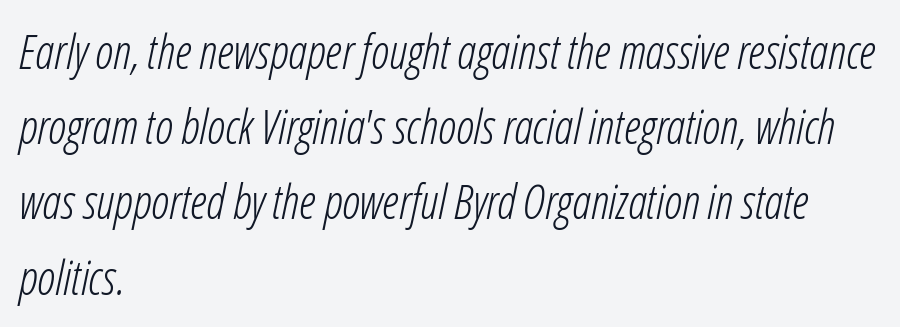
{"italic": "yes", "lean": "right", "slant_degrees": 12, "bold": "no", "weight": "light", "width": "condensed", "stroke_contrast": "low", "x_height": "medium", "monospaced": "no", "underline": "no", "align": "left", "line_spacing": "normal", "line_spacing_ratio": 1.6, "letter_spacing": "normal", "letter_spacing_em": 0.0, "glyph_px": 47}
